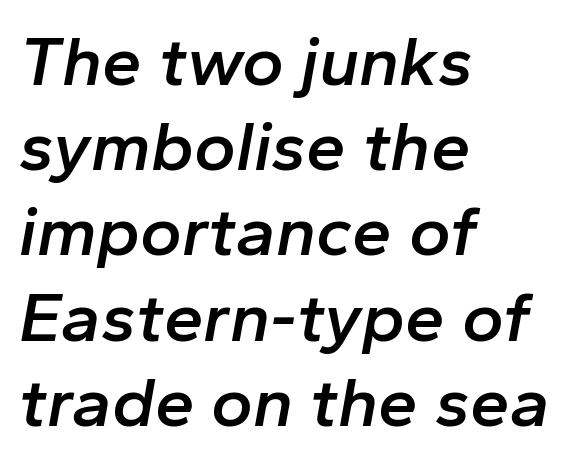
If you drew a line through each stem, it would be angled. One-word summary of the alignment: left. Letter spacing: default. The area under the type is left untouched.
